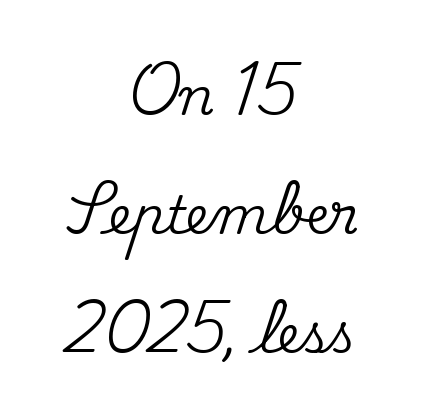
{"serif": "yes", "width": "normal", "stroke_contrast": "medium", "x_height": "small", "monospaced": "no", "underline": "no", "align": "center", "line_spacing": "loose", "line_spacing_ratio": 2.29, "letter_spacing": "normal", "letter_spacing_em": 0.0, "glyph_px": 52}
